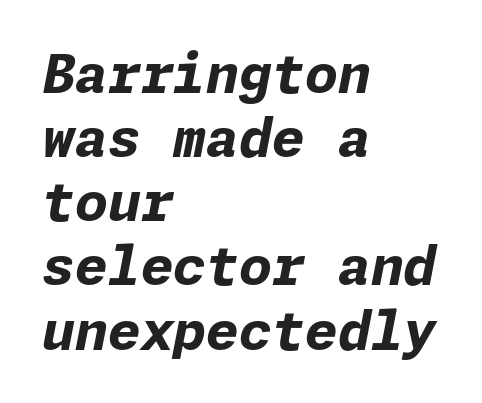
{"italic": "yes", "lean": "right", "slant_degrees": 11, "bold": "yes", "weight": "bold", "width": "normal", "stroke_contrast": "low", "x_height": "medium", "underline": "no", "align": "left", "line_spacing_ratio": 1.21, "letter_spacing": "normal", "letter_spacing_em": 0.0, "glyph_px": 53}
